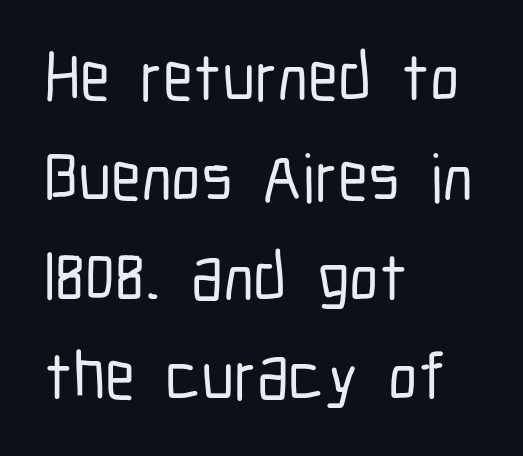
In terms of posture, this sample is upright. The passage shown is typed in a proportional face where columns would drift. This rendering uses left alignment, leaving the right contour irregular. Spacing between characters is what you'd get straight out of the box. The leading is moderate, giving the passage an even texture. Clear beneath every line of the passage.
